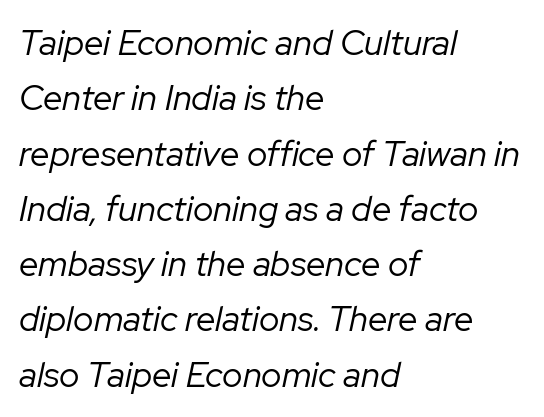
The image shows 35 px regular-weight type, italic (leaning right); set left-aligned, normal line spacing (1.58x), normal letter spacing, not underlined; low stroke contrast and a medium x-height.
